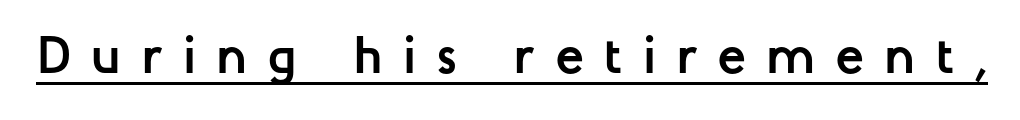
Q: Is the text bold? A: Yes.
Q: Is the text italic (slanted)? A: No, it is upright.
Q: Is the typeface a serif or a sans-serif typeface? A: Sans-serif.
Q: Is the text underlined? A: Yes.
Q: Is the spacing between letters normal or unusually wide? A: Unusually wide.
Q: Width (condensed, normal, or wide)? A: Normal.
Q: Stroke contrast? A: Low.
Q: x-height? A: Medium.
Q: Monospaced? A: No.
